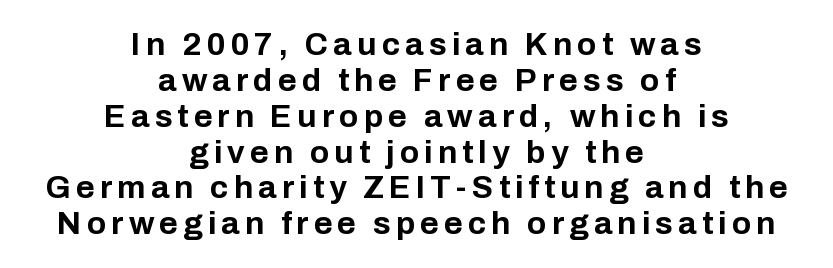
{"serif": "no", "italic": "no", "bold": "yes", "weight": "bold", "width": "normal", "stroke_contrast": "low", "x_height": "medium", "monospaced": "no", "underline": "no", "align": "center", "line_spacing": "tight", "line_spacing_ratio": 1.12, "glyph_px": 32}
